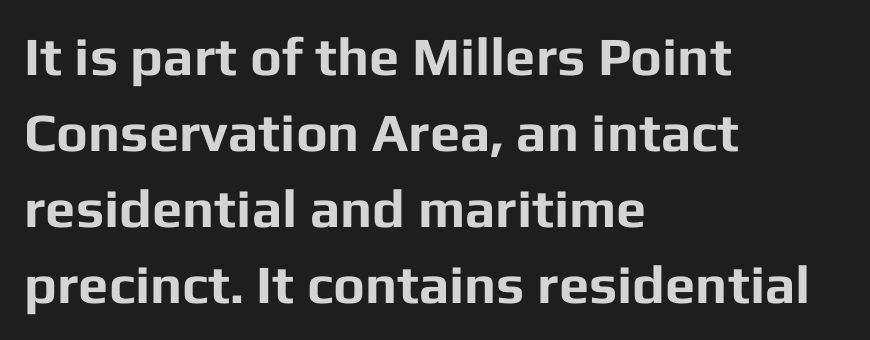
The image shows 54 px bold sans-serif type, upright; set left-aligned, normal line spacing (1.41x), normal letter spacing, not underlined; low stroke contrast and a medium x-height.
